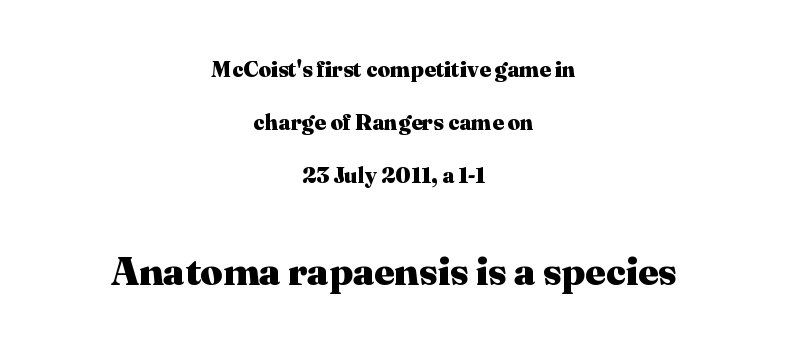
Bare-footed words on every line. The lines are spread far apart with generous leading. This sample has the flowing, uneven cadence of proportional lettering. Between these two stacked blocks, the lower one wins on size.
